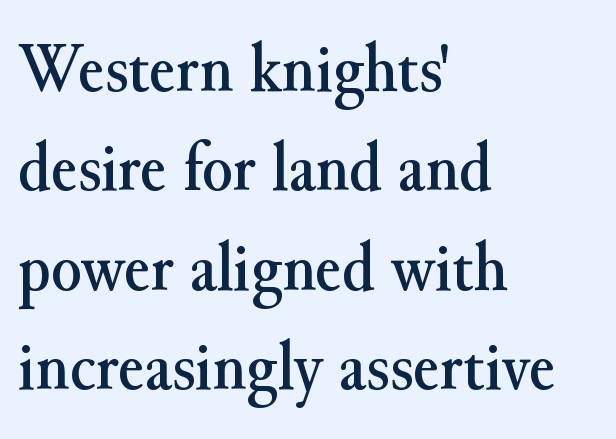
Each letter keeps its own natural width here, so spacing adapts to shape. Letters rest on an invisible, unmarked baseline. This is the regular roman posture of the typeface. The typeface chosen for these lines features serifs. This rendering uses left alignment, leaving the right contour irregular. Leading matches the norm, producing a regular column.
